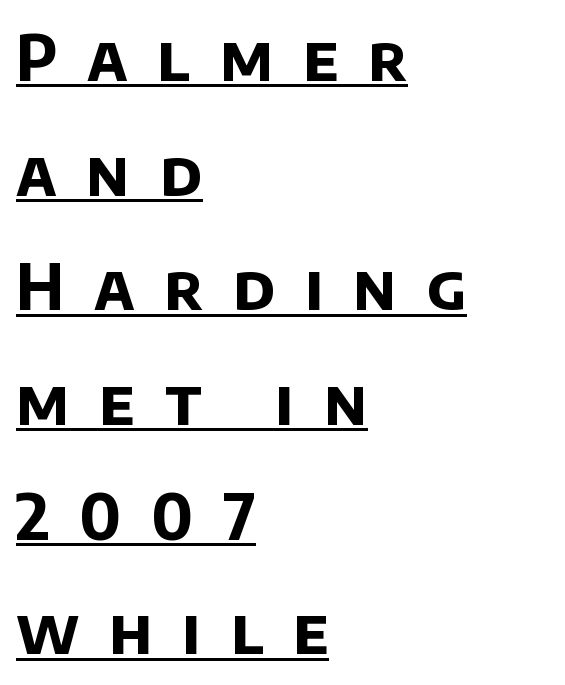
{"serif": "no", "bold": "yes", "weight": "bold", "width": "normal", "stroke_contrast": "low", "x_height": "large", "monospaced": "no", "underline": "yes", "align": "left", "line_spacing_ratio": 1.82, "letter_spacing": "wide", "letter_spacing_em": 0.47, "glyph_px": 63}
